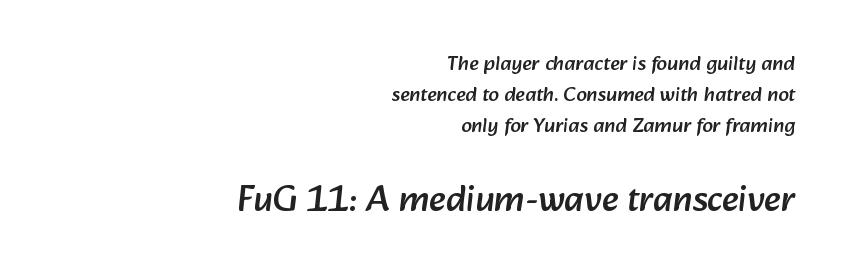
Q: Is the typeface a serif or a sans-serif typeface? A: Sans-serif.
Q: Is the text underlined? A: No.
Q: How is the paragraph aligned? A: Right-aligned.
Q: Is the spacing between letters normal or unusually wide? A: Normal.
Q: Is the spacing between lines tight, normal or loose? A: Normal.
Q: Which block of text is set in a larger size, the first (top) or the second (bottom)? A: The second (bottom) one.
Q: Width (condensed, normal, or wide)? A: Normal.
Q: Stroke contrast? A: Low.
Q: x-height? A: Medium.
Q: Monospaced? A: No.
